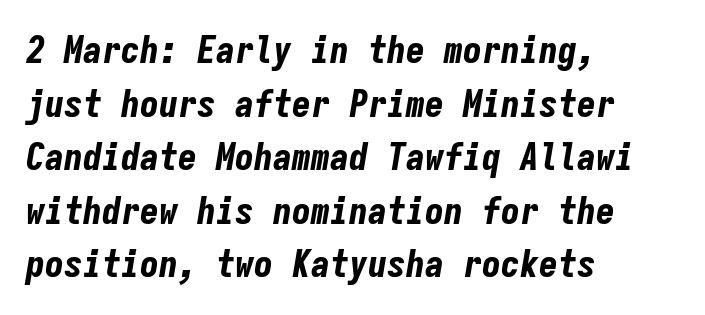
Q: Is the text bold? A: Yes.
Q: Is the text italic (slanted)? A: Yes, it leans right by about 9 degrees.
Q: Is the text underlined? A: No.
Q: How is the paragraph aligned? A: Left-aligned.
Q: Is the spacing between letters normal or unusually wide? A: Normal.
Q: Is the spacing between lines tight, normal or loose? A: Normal.
Q: Width (condensed, normal, or wide)? A: Condensed.
Q: Stroke contrast? A: Low.
Q: x-height? A: Medium.
Q: Monospaced? A: Yes.
